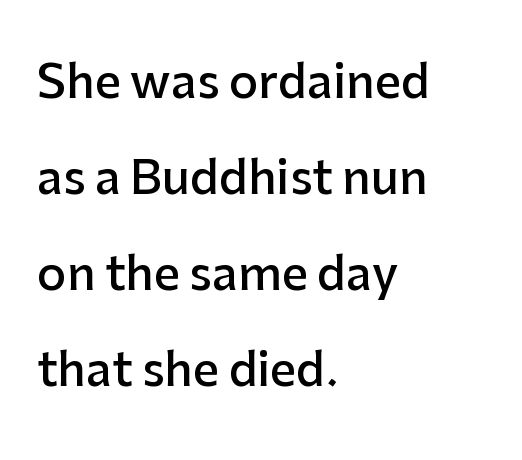
The image shows 46 px semibold sans-serif type, upright; set left-aligned, loose line spacing (2.09x), normal letter spacing, not underlined; low stroke contrast and a medium x-height.
